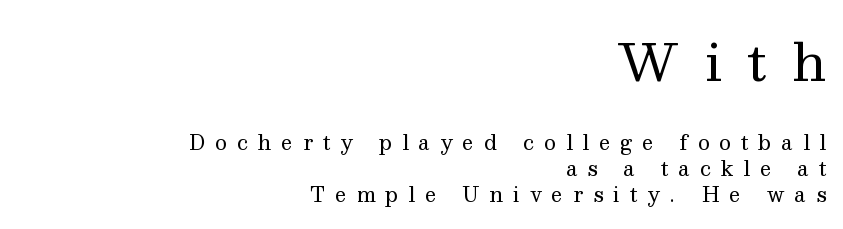
Q: Is the text bold? A: No.
Q: Is the text italic (slanted)? A: No, it is upright.
Q: Is the typeface a serif or a sans-serif typeface? A: Serif.
Q: Is the text underlined? A: No.
Q: How is the paragraph aligned? A: Right-aligned.
Q: Is the spacing between letters normal or unusually wide? A: Unusually wide.
Q: Is the spacing between lines tight, normal or loose? A: Normal.
Q: Which block of text is set in a larger size, the first (top) or the second (bottom)? A: The first (top) one.
Q: Width (condensed, normal, or wide)? A: Normal.
Q: Stroke contrast? A: Medium.
Q: x-height? A: Medium.
Q: Monospaced? A: No.
